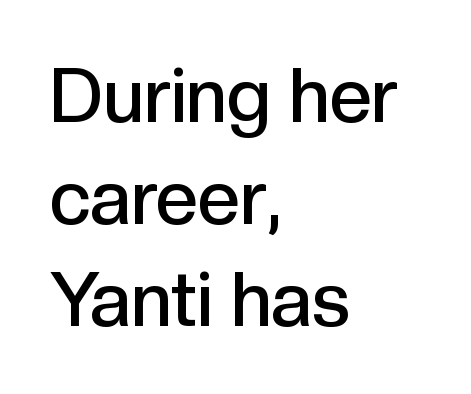
Q: Is the text bold? A: Semi-bold.
Q: Is the text italic (slanted)? A: No, it is upright.
Q: Is the typeface a serif or a sans-serif typeface? A: Sans-serif.
Q: Is the text underlined? A: No.
Q: How is the paragraph aligned? A: Left-aligned.
Q: Is the spacing between letters normal or unusually wide? A: Normal.
Q: Is the spacing between lines tight, normal or loose? A: Normal.
Q: Width (condensed, normal, or wide)? A: Normal.
Q: x-height? A: Medium.
Q: Monospaced? A: No.
